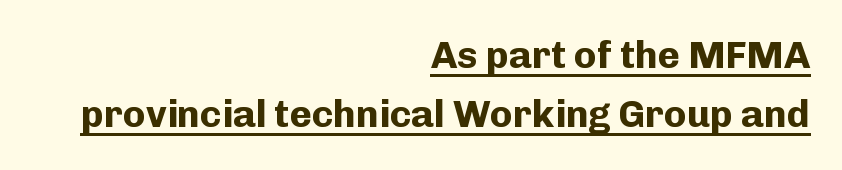
{"serif": "no", "italic": "no", "bold": "yes", "weight": "bold", "width": "normal", "stroke_contrast": "low", "x_height": "medium", "monospaced": "no", "underline": "yes", "align": "right", "line_spacing": "normal", "line_spacing_ratio": 1.56, "letter_spacing": "normal", "letter_spacing_em": 0.0, "glyph_px": 38}
